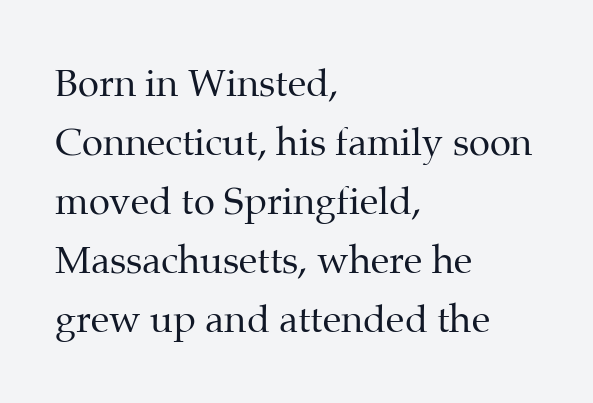
{"serif": "yes", "italic": "no", "bold": "no", "weight": "regular", "width": "normal", "stroke_contrast": "medium", "x_height": "medium", "monospaced": "no", "underline": "no", "align": "left", "line_spacing": "normal", "line_spacing_ratio": 1.55, "letter_spacing": "normal", "letter_spacing_em": 0.0, "glyph_px": 38}
